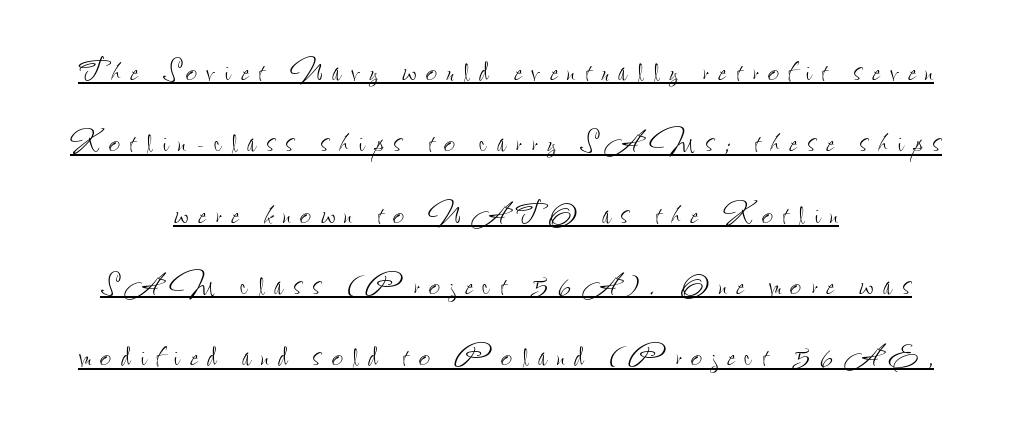
{"bold": "no", "weight": "thin", "width": "condensed", "stroke_contrast": "low", "x_height": "small", "monospaced": "no", "underline": "yes", "align": "center", "line_spacing_ratio": 1.83, "letter_spacing": "wide", "letter_spacing_em": 0.25, "glyph_px": 39}
